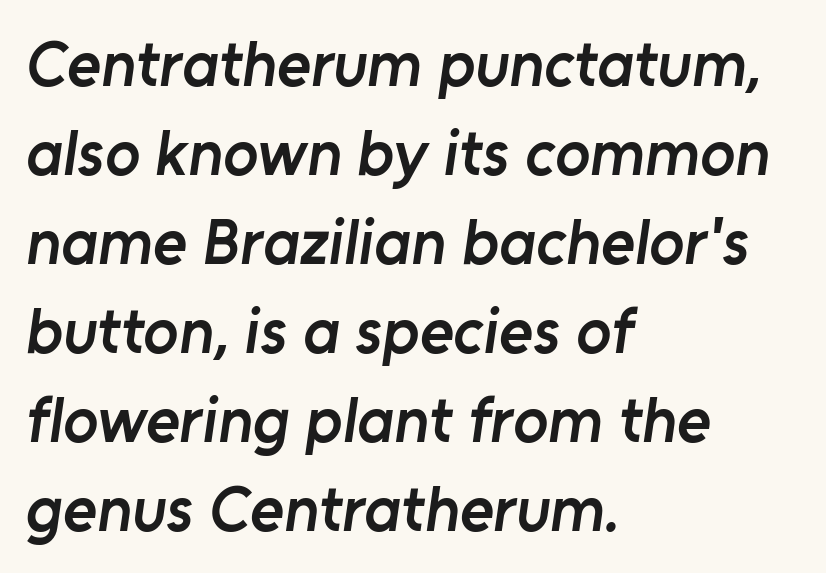
Q: Is the text bold? A: Semi-bold.
Q: Is the typeface a serif or a sans-serif typeface? A: Sans-serif.
Q: Is the text underlined? A: No.
Q: How is the paragraph aligned? A: Left-aligned.
Q: Is the spacing between letters normal or unusually wide? A: Normal.
Q: Is the spacing between lines tight, normal or loose? A: Normal.
Q: Width (condensed, normal, or wide)? A: Normal.
Q: Stroke contrast? A: Low.
Q: x-height? A: Medium.
Q: Monospaced? A: No.
